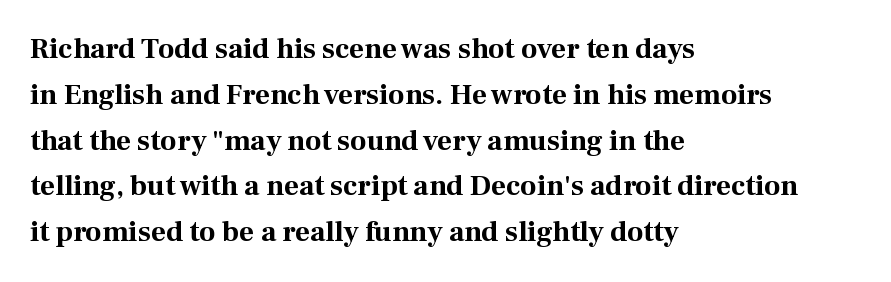
Unlike a clean sans, this face finishes its strokes with serifs. Teacher's note: observe the even left margin — that is flush-left alignment. Reading down the column, the eye jumps a familiar distance to each next line. Posture: upright roman. Set as a true bold cut, around the 700 mark. What stands out about the letter spacing? Nothing — it is the standard amount.
